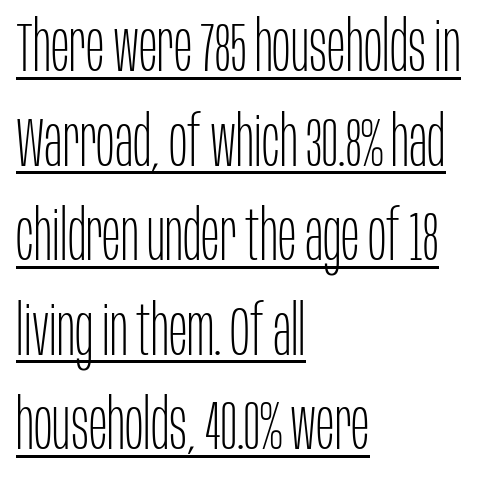
The image shows 69 px thin, condensed sans-serif type, upright; set left-aligned, normal line spacing (1.37x), normal letter spacing, underlined; low stroke contrast and a large x-height.
